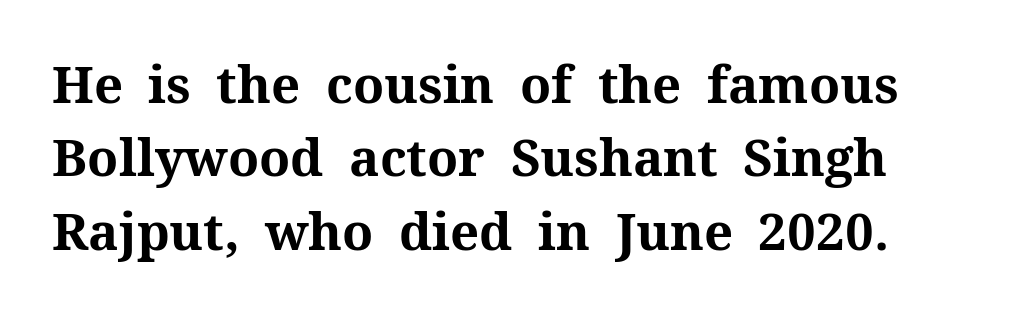
{"serif": "yes", "italic": "no", "bold": "yes", "weight": "bold", "width": "normal", "stroke_contrast": "medium", "x_height": "medium", "monospaced": "no", "underline": "no", "line_spacing": "normal", "line_spacing_ratio": 1.44, "letter_spacing": "normal", "letter_spacing_em": 0.0, "glyph_px": 51}
